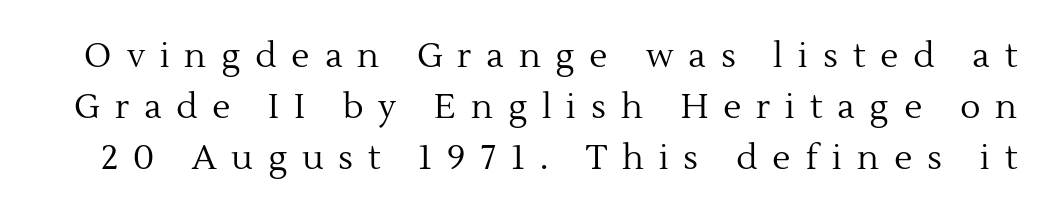
What stands out about the letter spacing? Its width — letters are far apart. Bold? No — there's no thickening of the strokes. Nope, not italic — everything's standing straight. Anything drawn beneath the words? Only blank space. The typeface chosen for these lines features serifs.
